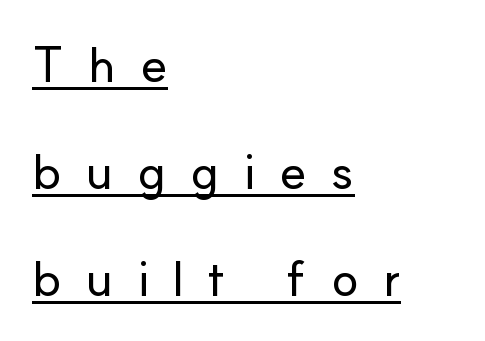
{"serif": "no", "italic": "no", "width": "normal", "stroke_contrast": "low", "x_height": "small", "monospaced": "no", "underline": "yes", "align": "left", "line_spacing": "loose", "line_spacing_ratio": 2.14, "letter_spacing": "wide", "letter_spacing_em": 0.48, "glyph_px": 50}
